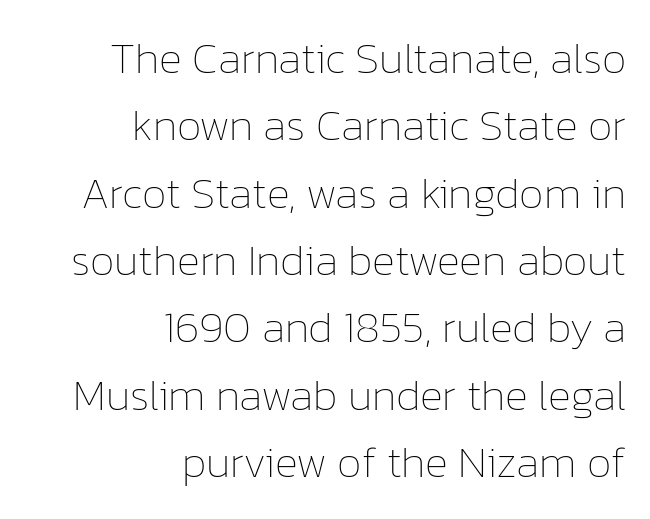
{"italic": "no", "bold": "no", "weight": "thin", "width": "normal", "stroke_contrast": "low", "x_height": "medium", "monospaced": "no", "underline": "no", "align": "right", "line_spacing": "normal", "line_spacing_ratio": 1.53, "letter_spacing": "normal", "letter_spacing_em": 0.0, "glyph_px": 44}
